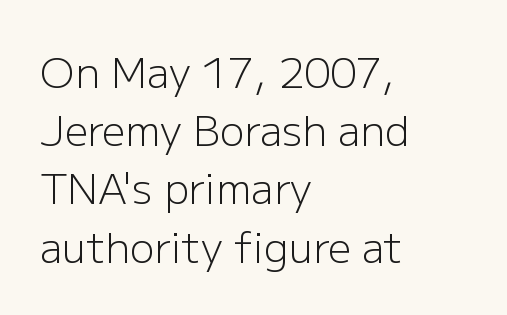
{"serif": "no", "italic": "no", "bold": "no", "weight": "light", "width": "normal", "stroke_contrast": "low", "x_height": "medium", "monospaced": "no", "underline": "no", "align": "left", "line_spacing": "normal", "line_spacing_ratio": 1.42, "letter_spacing": "normal", "letter_spacing_em": 0.0, "glyph_px": 41}
